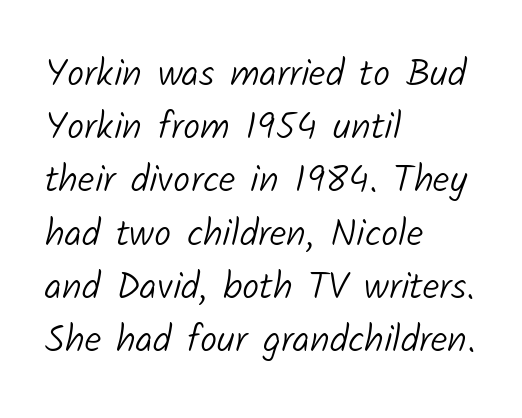
{"serif": "no", "bold": "no", "weight": "light", "width": "normal", "stroke_contrast": "low", "x_height": "medium", "monospaced": "no", "underline": "no", "align": "left", "line_spacing": "normal", "line_spacing_ratio": 1.4, "letter_spacing": "normal", "letter_spacing_em": 0.0, "glyph_px": 38}
